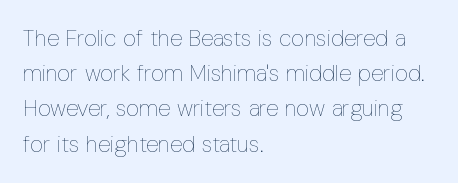
A typesetter would call this leading conventional body-copy spacing. Casual observation: everything's shoved over to the left. Counters stay open thanks to moderate or lighter strokes. The lettering stays uniformly vertical, giving the passage a roman look. No extra tracking has been applied to these lines. The gap between lines stays unmarked.
